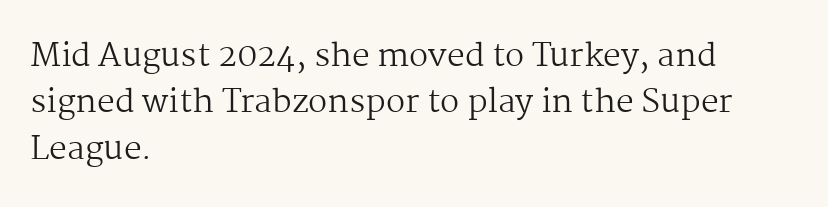
The image shows 32 px regular-weight serif type, upright; set left-aligned, normal line spacing (1.45x), normal letter spacing, not underlined; medium stroke contrast and a medium x-height.
